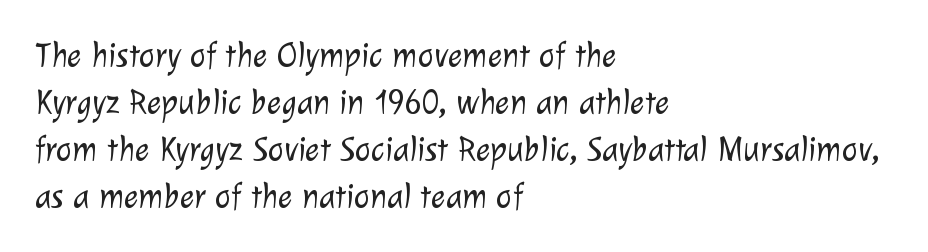
The image shows 34 px light sans-serif type; set left-aligned, normal line spacing (1.38x), normal letter spacing, not underlined; low stroke contrast and a medium x-height.
